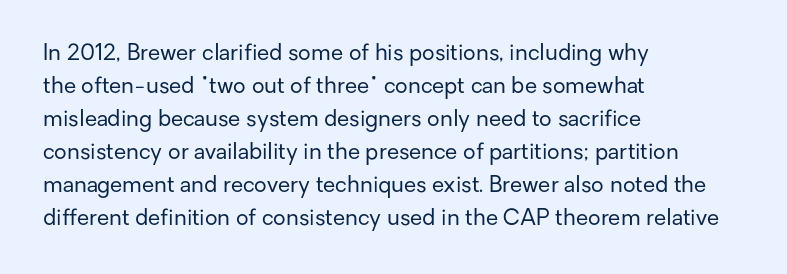
{"italic": "no", "bold": "no", "underline": "no", "align": "left", "line_spacing": "normal", "line_spacing_ratio": 1.5, "letter_spacing": "normal", "letter_spacing_em": 0.0, "glyph_px": 22}
